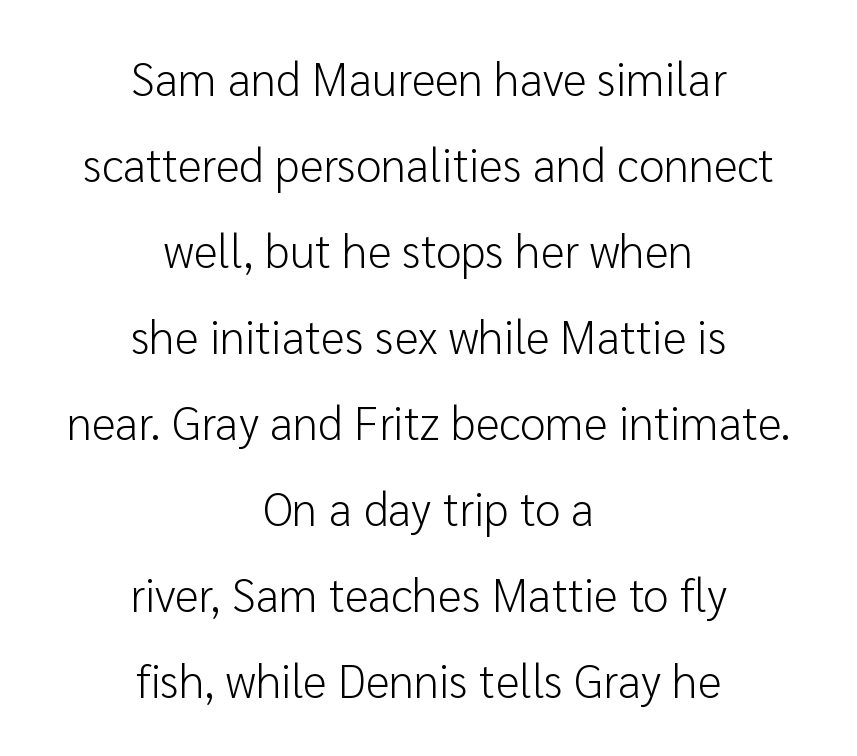
The image shows 46 px light sans-serif type, upright; set centered, line spacing 1.87x, normal letter spacing, not underlined; low stroke contrast and a medium x-height.
